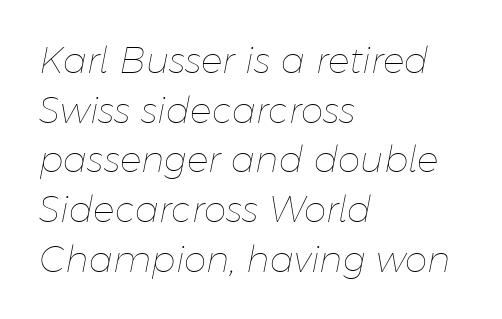
Q: Is the text bold? A: No.
Q: Is the text italic (slanted)? A: Yes, it leans right by about 11 degrees.
Q: Is the text underlined? A: No.
Q: How is the paragraph aligned? A: Left-aligned.
Q: Is the spacing between letters normal or unusually wide? A: Normal.
Q: Is the spacing between lines tight, normal or loose? A: Normal.
Q: Width (condensed, normal, or wide)? A: Normal.
Q: Stroke contrast? A: Low.
Q: x-height? A: Medium.
Q: Monospaced? A: No.
